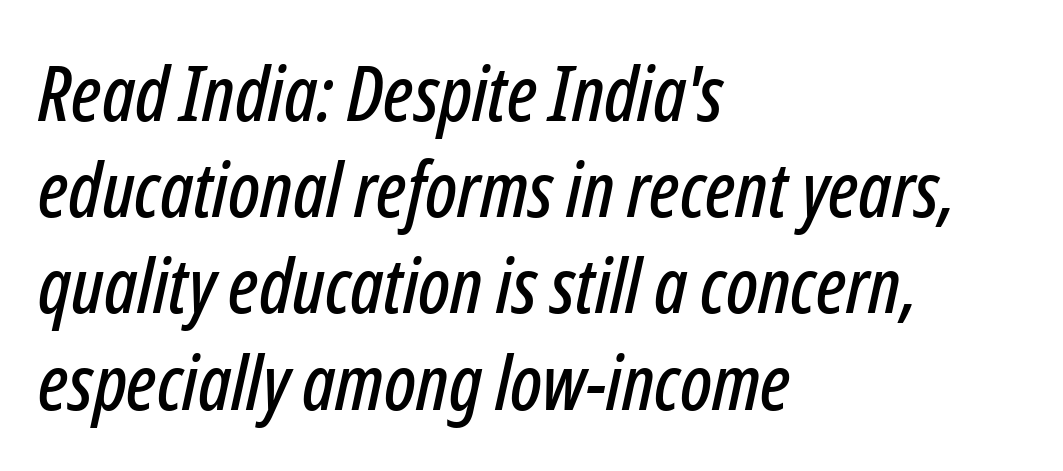
Check the space under the baseline: it is left empty. Evenly set lines give the paragraph a standard silhouette. Here the designer chose a conventional face with non-uniform glyph widths. The letters are slanted; this is an italic face. Line starts are locked; line ends wander. Nobody touched the tracking dial on this one.
